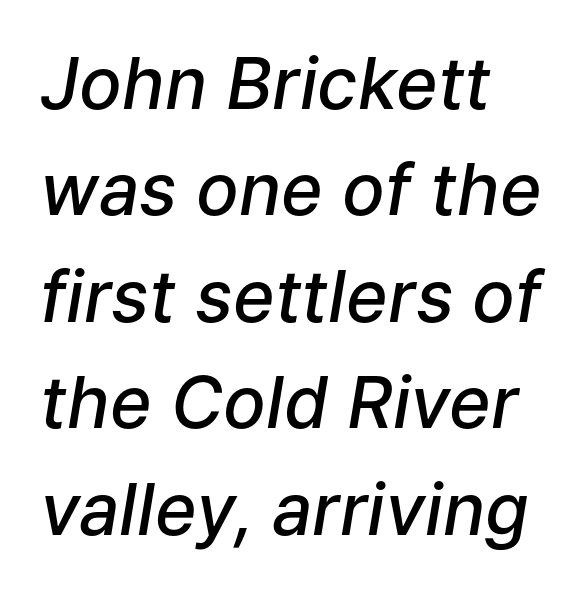
Horizontal alignment here is leftward, the default for most running prose. Notice how descenders clear the ascenders below comfortably — that's standard leading. You could call the tracking neutral — neither tight nor loose. Slanted lettering throughout. Is the type bold? Partly — it's a semibold, heavier than regular but not fully bold.
